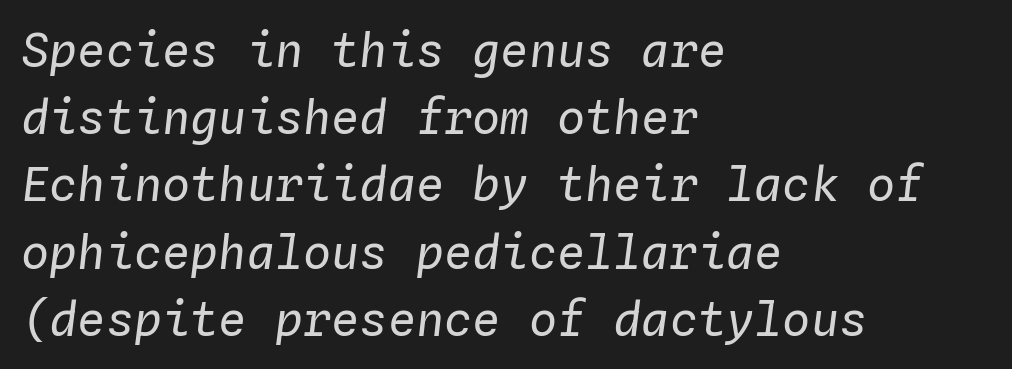
Vertically, the passage feels balanced, rows spaced as you'd expect. The area under the type is left untouched. A typesetter would call this monospace, since all characters share one set width. Weight class: somewhere from thin through regular. Characters follow at the spacing the type designer built in. Horizontal alignment here is leftward, the default for most running prose.
